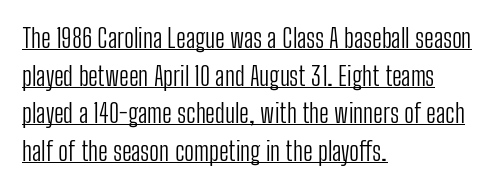
The image shows 26 px text type, upright; set left-aligned, normal line spacing (1.45x), normal letter spacing, underlined.
